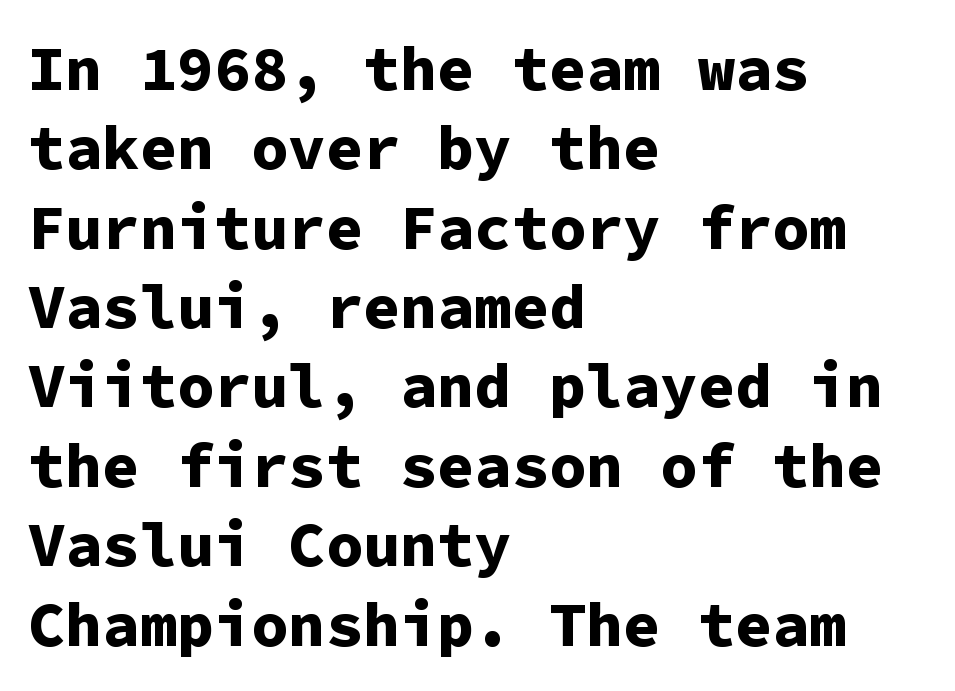
{"serif": "no", "italic": "no", "bold": "yes", "weight": "bold", "width": "normal", "stroke_contrast": "low", "x_height": "medium", "monospaced": "yes", "underline": "no", "align": "left", "line_spacing": "normal", "line_spacing_ratio": 1.28, "letter_spacing": "normal", "letter_spacing_em": 0.0, "glyph_px": 62}
